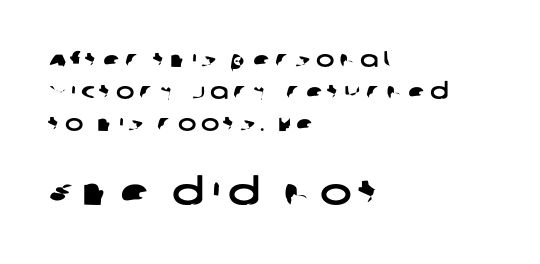
{"serif": "no", "width": "wide", "stroke_contrast": "low", "x_height": "large", "monospaced": "no", "underline": "no", "align": "left", "line_spacing": "normal", "line_spacing_ratio": 1.45, "letter_spacing": "wide", "letter_spacing_em": 0.22, "larger_block": "second", "size_ratio": 1.73, "glyph_px": 38}
